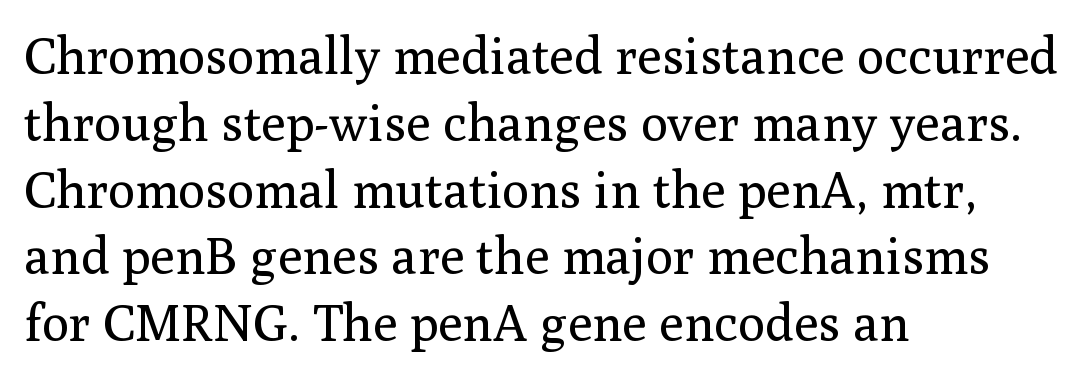
The image shows 51 px regular-weight serif type, upright; set left-aligned, normal line spacing (1.31x), normal letter spacing, not underlined; medium stroke contrast and a medium x-height.
